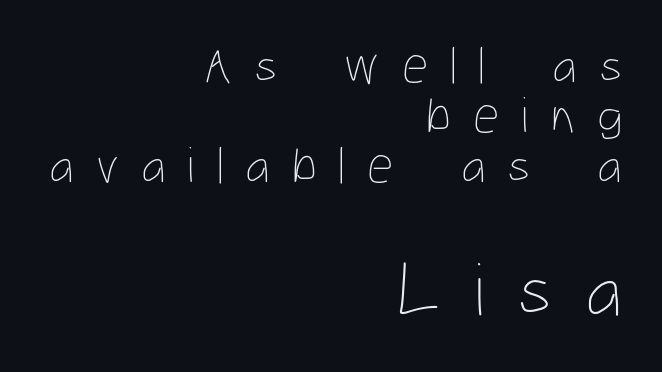
Q: Is the text bold? A: No.
Q: Is the text italic (slanted)? A: No, it is upright.
Q: Is the text underlined? A: No.
Q: How is the paragraph aligned? A: Right-aligned.
Q: Is the spacing between letters normal or unusually wide? A: Unusually wide.
Q: Is the spacing between lines tight, normal or loose? A: Tight.
Q: Which block of text is set in a larger size, the first (top) or the second (bottom)? A: The second (bottom) one.
Q: Width (condensed, normal, or wide)? A: Condensed.
Q: Stroke contrast? A: Low.
Q: x-height? A: Medium.
Q: Monospaced? A: No.
